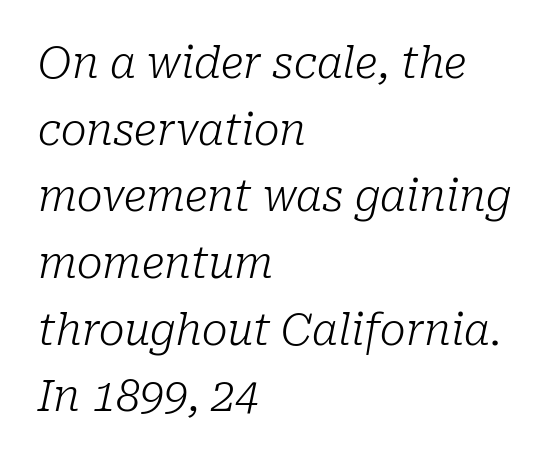
The glyphs in this specimen are seriffed. Tall strokes in this sample are angled rather than plumb. Compared with a centered layout, this one pins lines to the left instead. Baseline-to-baseline distance is the conventional proportion of letter height.
